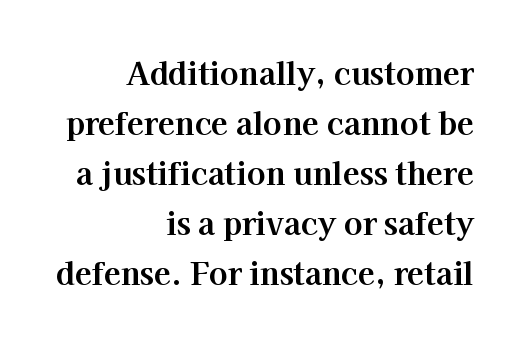
Q: Is the text bold? A: Yes.
Q: Is the text italic (slanted)? A: No, it is upright.
Q: Is the typeface a serif or a sans-serif typeface? A: Serif.
Q: Is the text underlined? A: No.
Q: How is the paragraph aligned? A: Right-aligned.
Q: Is the spacing between letters normal or unusually wide? A: Normal.
Q: Is the spacing between lines tight, normal or loose? A: Normal.
Q: Width (condensed, normal, or wide)? A: Normal.
Q: Stroke contrast? A: High.
Q: x-height? A: Medium.
Q: Monospaced? A: No.
